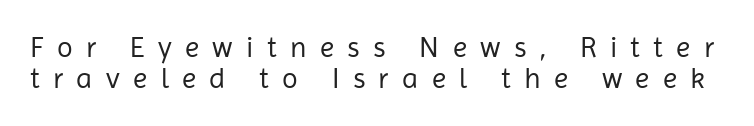
The image shows 29 px regular-weight sans-serif type, upright; set tight line spacing (1.07x), unusually wide letter spacing (+0.46 em), not underlined; low stroke contrast and a medium x-height.
